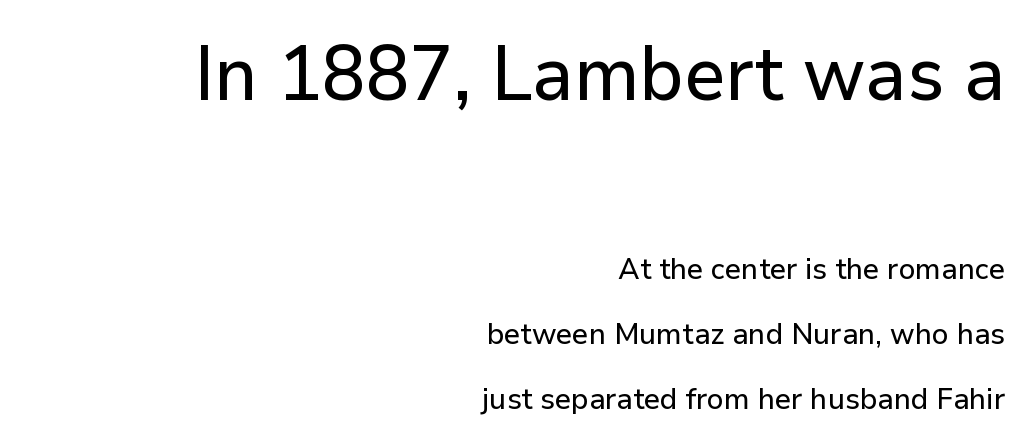
{"serif": "no", "italic": "no", "width": "normal", "stroke_contrast": "low", "x_height": "medium", "monospaced": "no", "underline": "no", "align": "right", "line_spacing": "loose", "line_spacing_ratio": 2.16, "letter_spacing": "normal", "letter_spacing_em": 0.0, "larger_block": "first", "size_ratio": 2.53, "glyph_px": 76}
